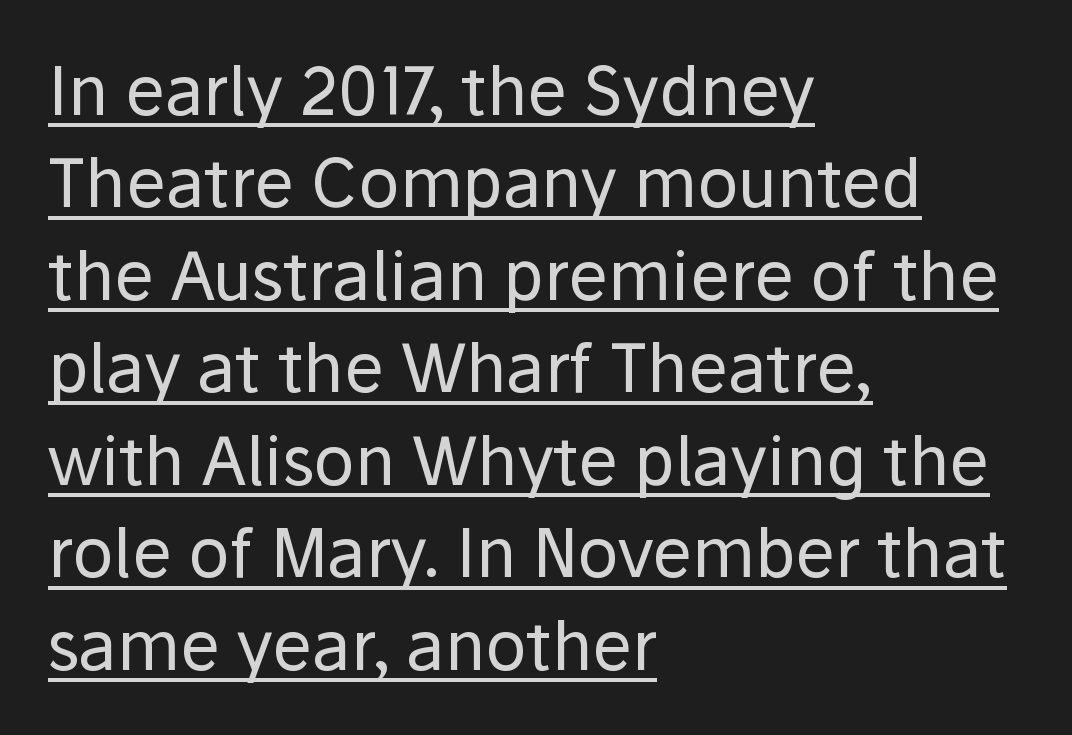
Nope, no serifs anywhere on these letters. Spacing verdict: proportional, widths tailored to each character. Designer's note — italics off, roman on. The cut favours lightness, reaching ordinary text weight at its darkest. Caption: standard tracking, unaltered.
